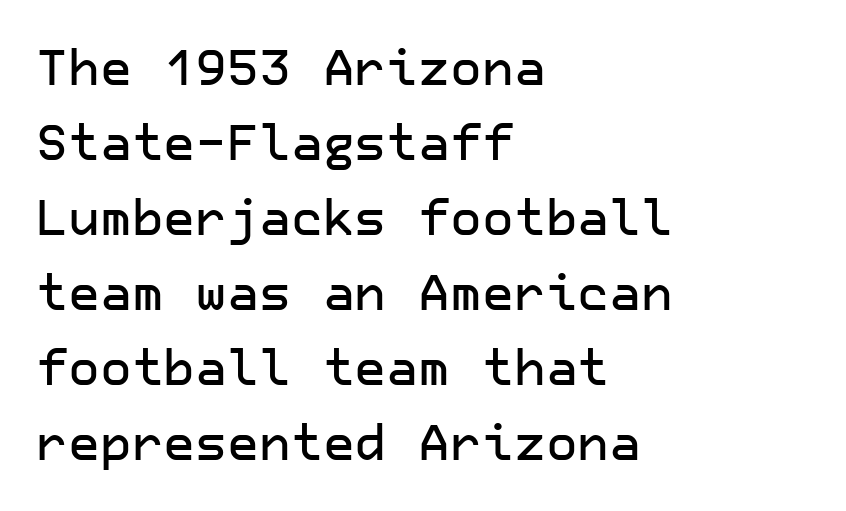
{"serif": "no", "italic": "no", "width": "normal", "stroke_contrast": "low", "x_height": "medium", "underline": "no", "align": "left", "line_spacing": "normal", "line_spacing_ratio": 1.53, "letter_spacing": "normal", "letter_spacing_em": 0.0, "glyph_px": 49}
